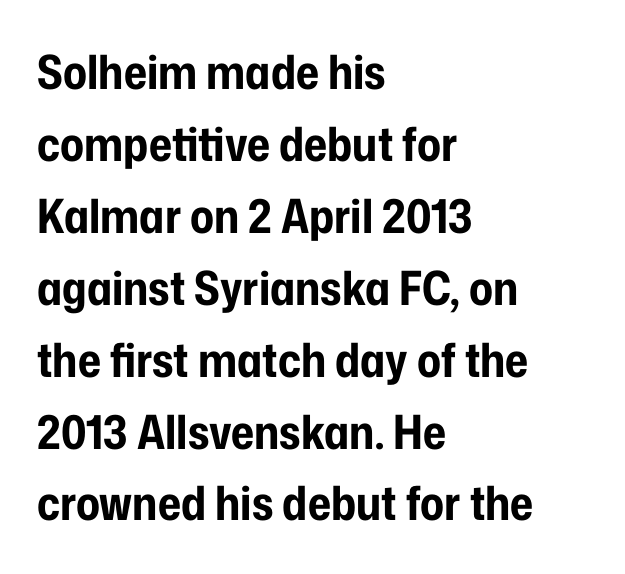
The image shows 47 px bold, condensed sans-serif type, upright; set left-aligned, normal line spacing (1.53x), normal letter spacing, not underlined; low stroke contrast and a medium x-height.
